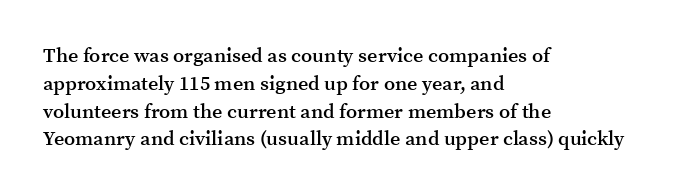
The image shows 20 px text type, upright; set left-aligned, normal line spacing (1.39x), normal letter spacing, not underlined.
